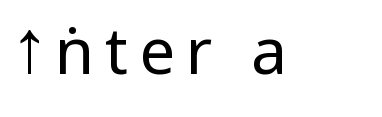
Q: Is the text bold? A: No.
Q: Is the text italic (slanted)? A: No, it is upright.
Q: Is the typeface a serif or a sans-serif typeface? A: Sans-serif.
Q: Is the text underlined? A: No.
Q: Width (condensed, normal, or wide)? A: Condensed.
Q: Stroke contrast? A: Low.
Q: x-height? A: Large.
Q: Monospaced? A: No.
